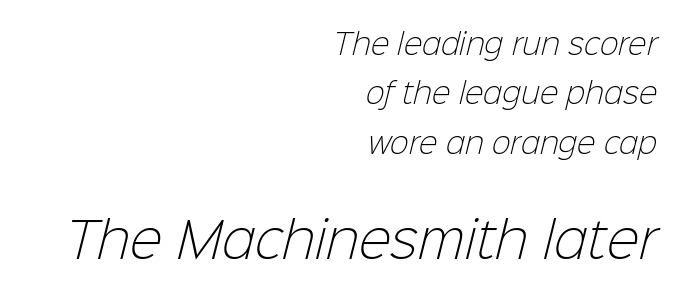
Q: Is the text bold? A: No.
Q: Is the typeface a serif or a sans-serif typeface? A: Sans-serif.
Q: Is the text underlined? A: No.
Q: How is the paragraph aligned? A: Right-aligned.
Q: Is the spacing between letters normal or unusually wide? A: Normal.
Q: Which block of text is set in a larger size, the first (top) or the second (bottom)? A: The second (bottom) one.
Q: Width (condensed, normal, or wide)? A: Normal.
Q: Stroke contrast? A: Low.
Q: x-height? A: Medium.
Q: Monospaced? A: No.
